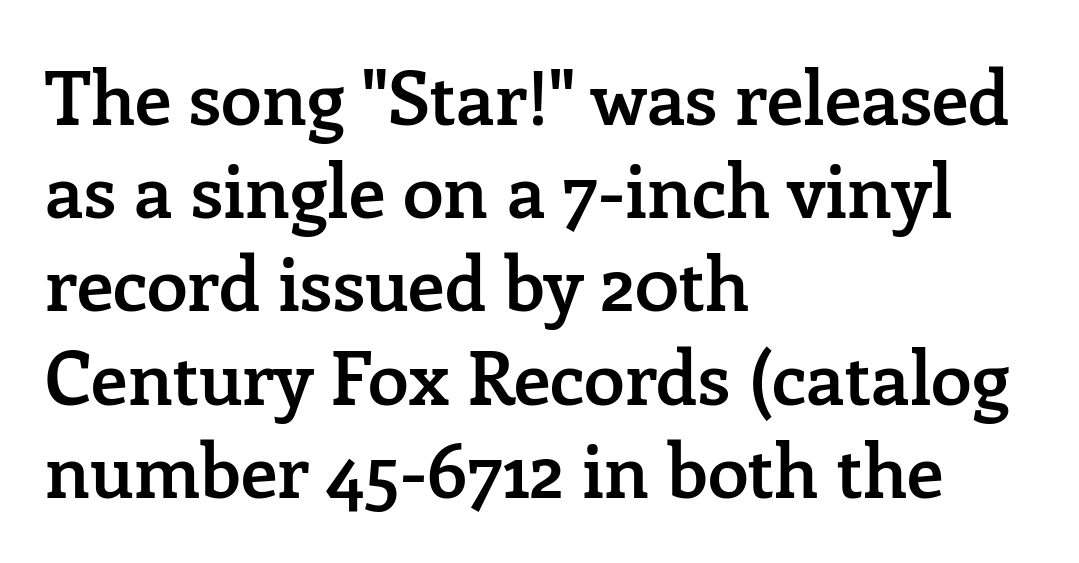
The image shows 74 px semibold serif type, upright; set left-aligned, normal line spacing (1.26x), normal letter spacing, not underlined; low stroke contrast and a medium x-height.
